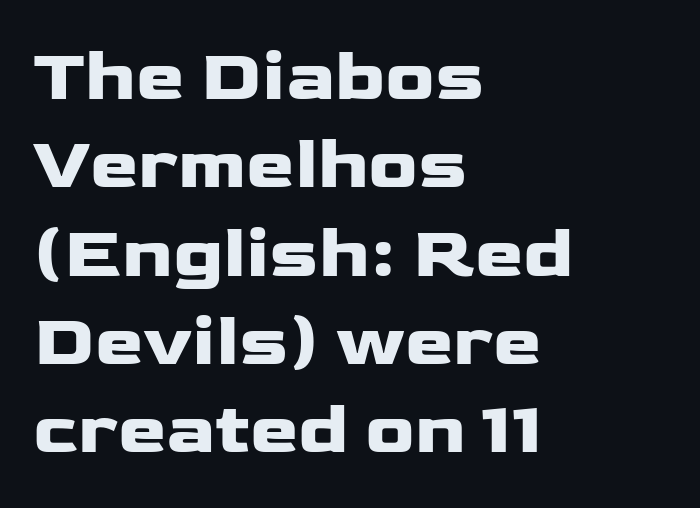
The image shows 73 px heavy, wide sans-serif type, upright; set left-aligned, line spacing 1.21x, normal letter spacing, not underlined; low stroke contrast and a medium x-height.
